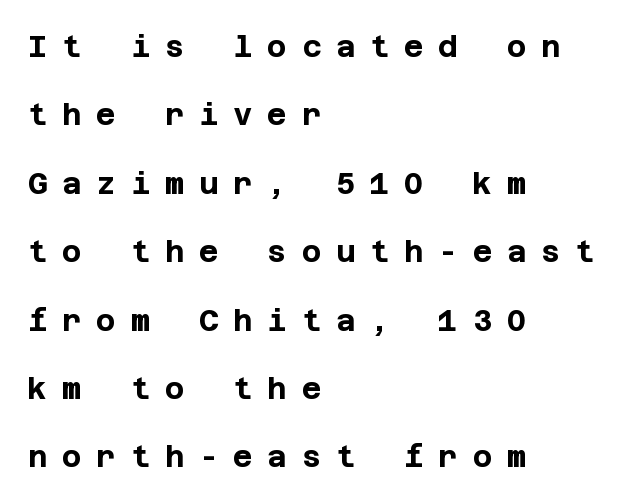
{"serif": "no", "italic": "no", "bold": "yes", "weight": "bold", "width": "normal", "stroke_contrast": "low", "x_height": "large", "underline": "no", "align": "left", "line_spacing": "loose", "line_spacing_ratio": 2.28, "letter_spacing": "wide", "letter_spacing_em": 0.49, "glyph_px": 30}
